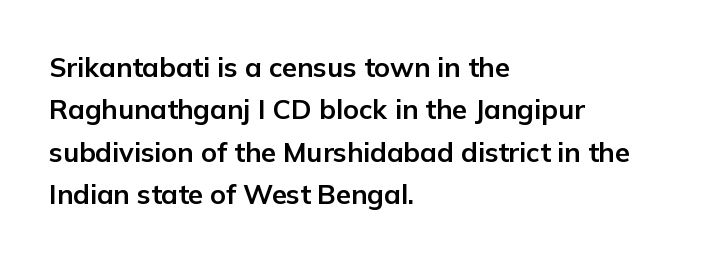
The axis of the letterforms is exactly vertical. The passage is arranged the way most books set body copy — flush left. Beneath every word, the page is bare. Summary of weight: heavy, a full bold. In terms of leading, this rendering sits right in the middle.
